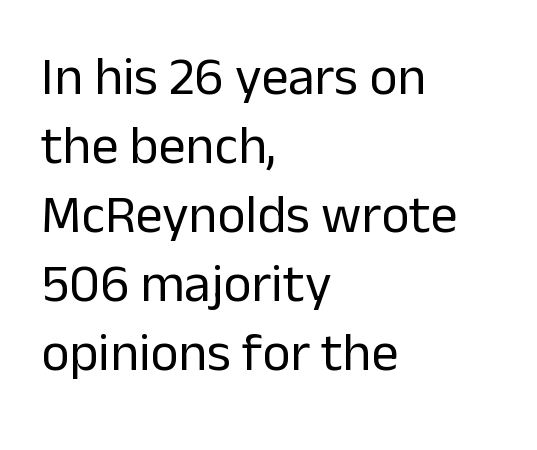
Q: Is the text bold? A: No.
Q: Is the text italic (slanted)? A: No, it is upright.
Q: Is the typeface a serif or a sans-serif typeface? A: Sans-serif.
Q: Is the text underlined? A: No.
Q: How is the paragraph aligned? A: Left-aligned.
Q: Is the spacing between letters normal or unusually wide? A: Normal.
Q: Is the spacing between lines tight, normal or loose? A: Normal.
Q: Width (condensed, normal, or wide)? A: Normal.
Q: Stroke contrast? A: Low.
Q: x-height? A: Medium.
Q: Monospaced? A: No.
